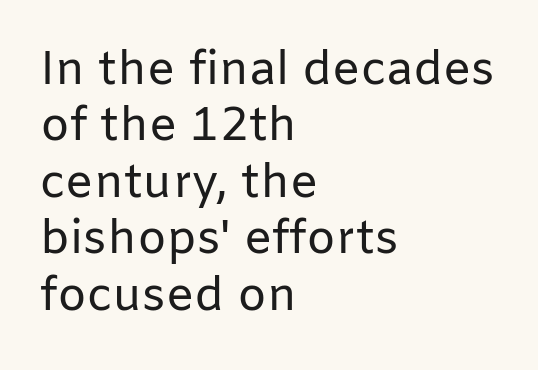
The image shows 47 px regular-weight sans-serif type, upright; set left-aligned, line spacing 1.2x, normal letter spacing, not underlined; low stroke contrast and a medium x-height.
